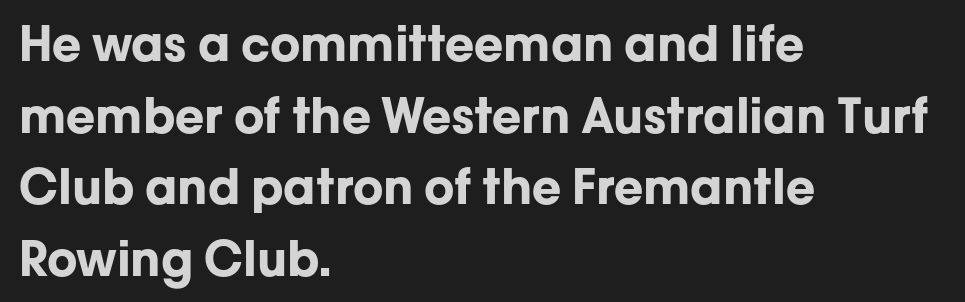
Q: Is the text bold? A: Yes.
Q: Is the text italic (slanted)? A: No, it is upright.
Q: Is the typeface a serif or a sans-serif typeface? A: Sans-serif.
Q: Is the text underlined? A: No.
Q: How is the paragraph aligned? A: Left-aligned.
Q: Is the spacing between letters normal or unusually wide? A: Normal.
Q: Is the spacing between lines tight, normal or loose? A: Normal.
Q: Width (condensed, normal, or wide)? A: Normal.
Q: Stroke contrast? A: Low.
Q: x-height? A: Medium.
Q: Monospaced? A: No.
